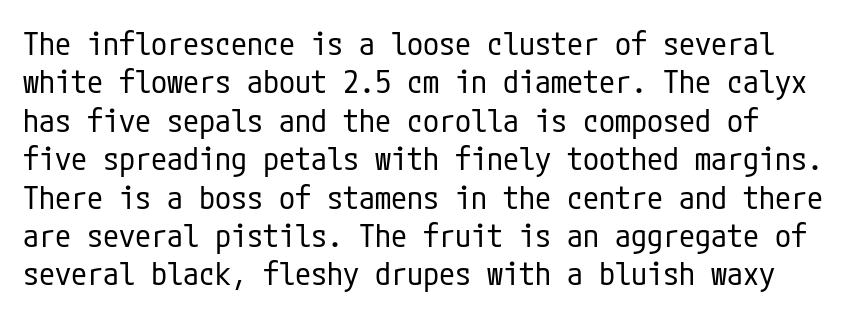
The image shows 32 px regular-weight, condensed sans-serif type, upright; set line spacing 1.2x, normal letter spacing, not underlined; low stroke contrast and a medium x-height.
